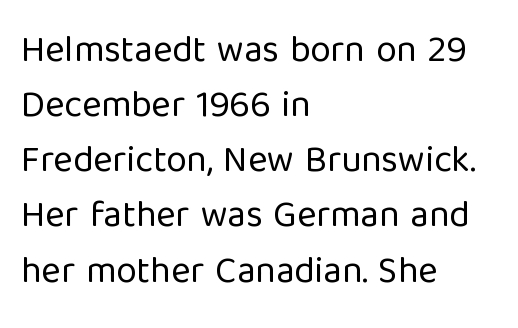
The image shows 37 px regular-weight sans-serif type, upright; set left-aligned, normal line spacing (1.49x), normal letter spacing, not underlined; low stroke contrast and a medium x-height.
